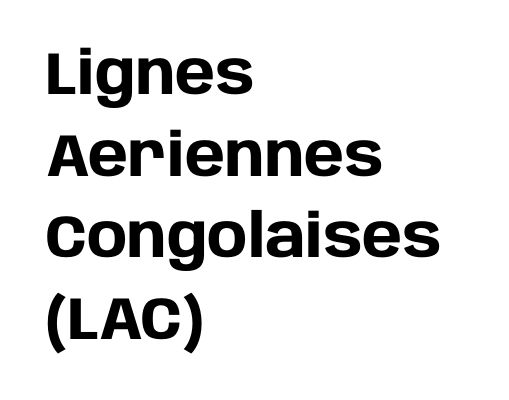
{"serif": "no", "italic": "no", "bold": "yes", "weight": "heavy", "width": "normal", "stroke_contrast": "low", "x_height": "large", "monospaced": "no", "underline": "no", "align": "left", "line_spacing": "normal", "line_spacing_ratio": 1.36, "letter_spacing": "normal", "letter_spacing_em": 0.0, "glyph_px": 60}
